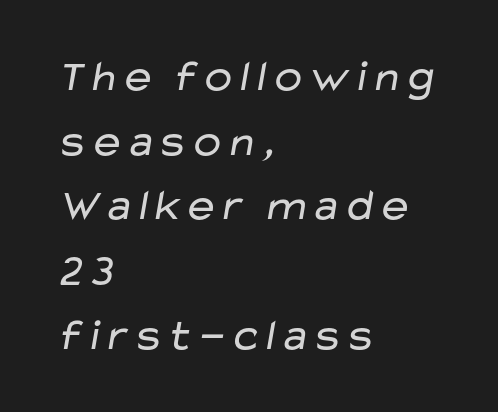
These glyphs show unthickened strokes, regular width or finer. Spacing verdict: proportional, widths tailored to each character. Horizontal bands of white between lines are of average thickness. Letterform terminals end flat and unadorned throughout the passage. Left-aligned paragraph, ragged on the right.
